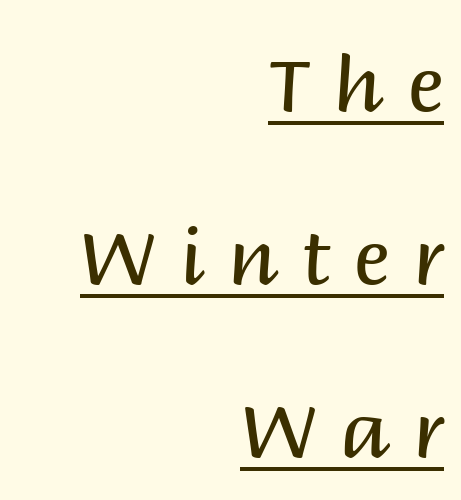
{"serif": "no", "bold": "no", "weight": "regular", "width": "normal", "stroke_contrast": "medium", "x_height": "large", "monospaced": "no", "underline": "yes", "align": "right", "line_spacing": "loose", "line_spacing_ratio": 2.25, "letter_spacing": "wide", "letter_spacing_em": 0.3, "glyph_px": 77}
